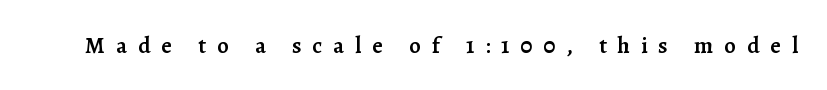
{"italic": "no", "bold": "semi", "underline": "no", "letter_spacing": "wide", "letter_spacing_em": 0.48, "glyph_px": 23}
